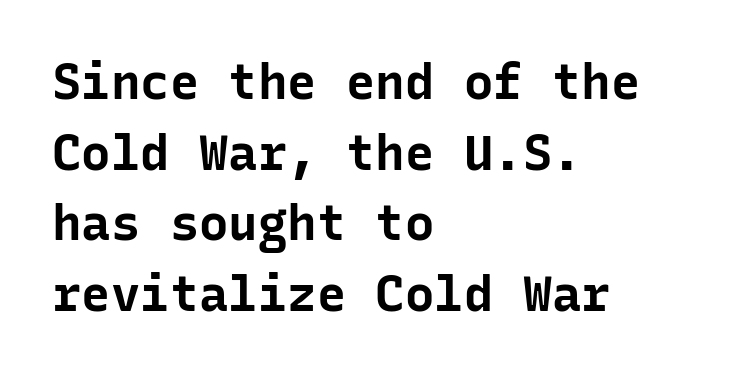
The face used here is monospaced, like something from a code editor. The typeface chosen for these lines omits serifs. A typesetter would mark this as roman, not italic. The letters sit at their default tracking, neither squeezed nor spread. All the whitespace from short lines collects on the right. Chunky letters — that's bold for sure.
